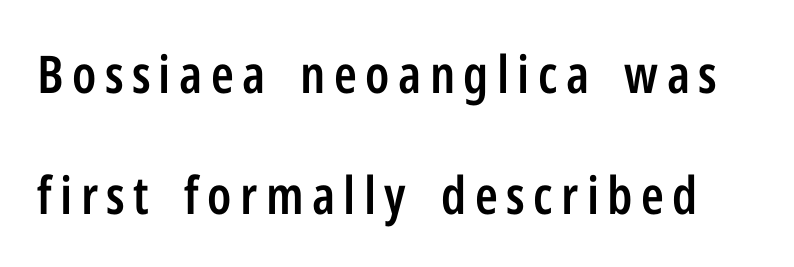
The image shows 52 px semibold, condensed sans-serif type, upright; set loose line spacing (2.32x), not underlined; low stroke contrast and a medium x-height.
